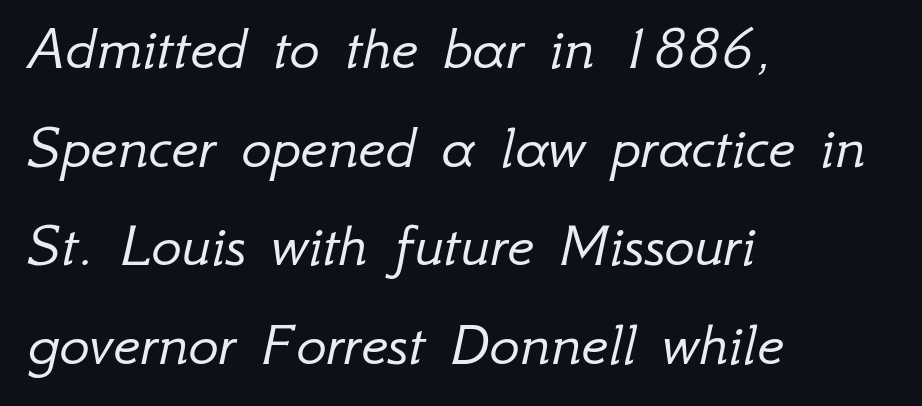
If you drew a line through each stem, it would be angled. What's the leading like? Ordinary, nothing unusual. Check under the words: just untouched page. Heaviness? Minimal to ordinary, like unemphasized prose. Visually the block forms a straight wall on the left and a jagged coastline on the right. Each letter keeps its own natural width here, so spacing adapts to shape.
